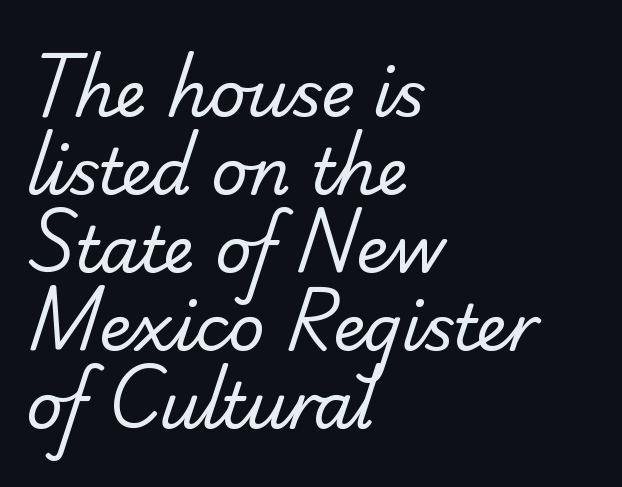
The image shows 63 px regular-weight sans-serif type; set left-aligned, line spacing 1.24x, normal letter spacing, not underlined; low stroke contrast and a small x-height.
